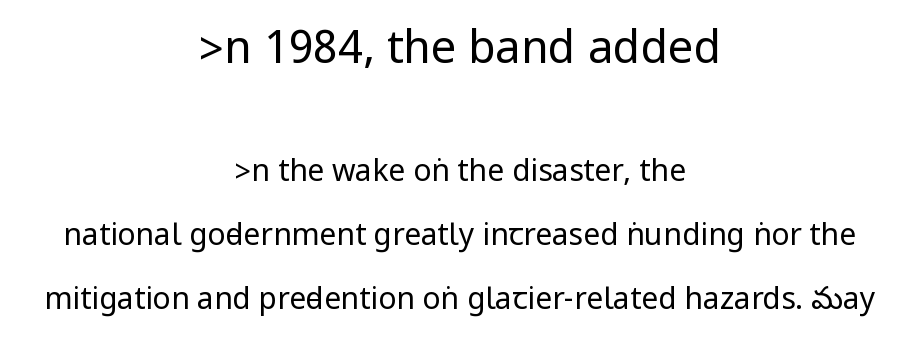
{"serif": "no", "italic": "no", "bold": "no", "weight": "regular", "width": "condensed", "stroke_contrast": "low", "underline": "no", "align": "center", "line_spacing": "loose", "line_spacing_ratio": 2.13, "letter_spacing": "normal", "letter_spacing_em": 0.0, "larger_block": "first", "size_ratio": 1.5, "glyph_px": 45}
